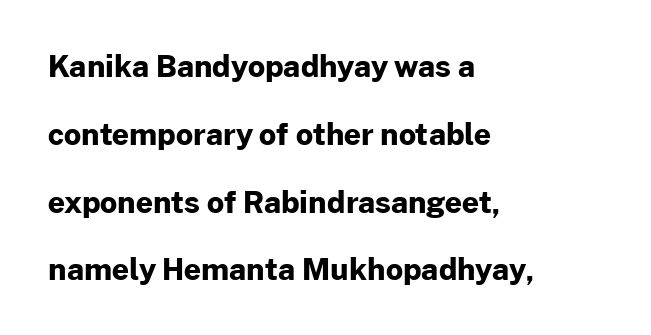
Q: Is the text bold? A: Yes.
Q: Is the text italic (slanted)? A: No, it is upright.
Q: Is the typeface a serif or a sans-serif typeface? A: Sans-serif.
Q: Is the text underlined? A: No.
Q: How is the paragraph aligned? A: Left-aligned.
Q: Is the spacing between letters normal or unusually wide? A: Normal.
Q: Is the spacing between lines tight, normal or loose? A: Loose.
Q: Width (condensed, normal, or wide)? A: Normal.
Q: Stroke contrast? A: Low.
Q: x-height? A: Medium.
Q: Monospaced? A: No.
